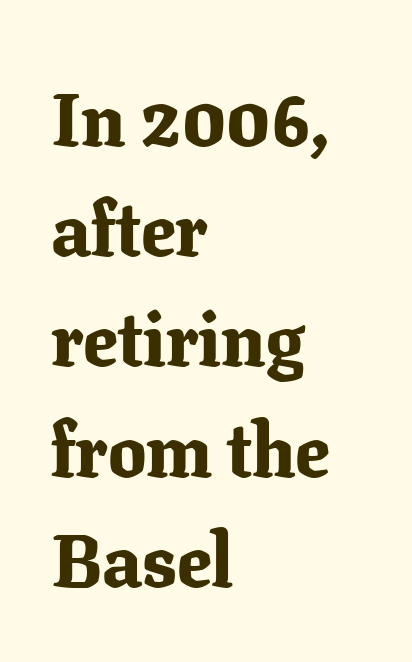
Q: Is the text bold? A: Yes.
Q: Is the text italic (slanted)? A: No, it is upright.
Q: Is the typeface a serif or a sans-serif typeface? A: Serif.
Q: Is the text underlined? A: No.
Q: How is the paragraph aligned? A: Left-aligned.
Q: Is the spacing between letters normal or unusually wide? A: Normal.
Q: Is the spacing between lines tight, normal or loose? A: Normal.
Q: Width (condensed, normal, or wide)? A: Normal.
Q: Stroke contrast? A: Low.
Q: x-height? A: Medium.
Q: Monospaced? A: No.
